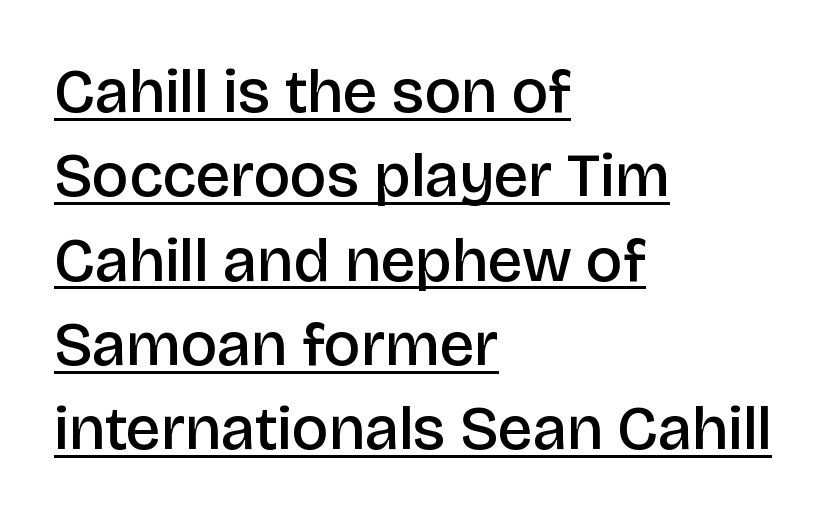
{"serif": "no", "italic": "no", "bold": "semi", "weight": "semibold", "width": "normal", "stroke_contrast": "low", "x_height": "large", "monospaced": "no", "underline": "yes", "align": "left", "line_spacing": "normal", "line_spacing_ratio": 1.36, "letter_spacing": "normal", "letter_spacing_em": 0.0, "glyph_px": 62}
